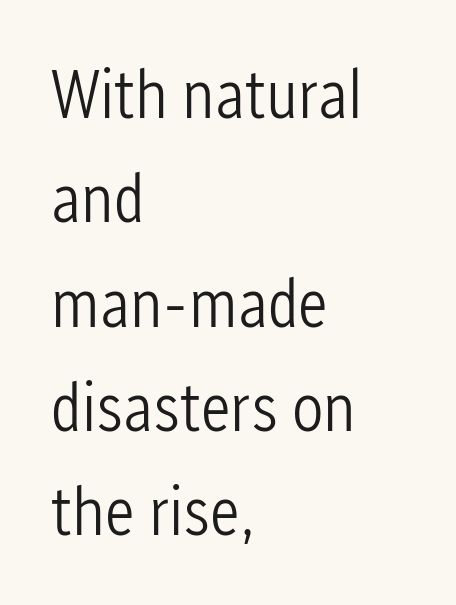
Q: Is the text bold? A: No.
Q: Is the text italic (slanted)? A: No, it is upright.
Q: Is the typeface a serif or a sans-serif typeface? A: Sans-serif.
Q: Is the text underlined? A: No.
Q: How is the paragraph aligned? A: Left-aligned.
Q: Is the spacing between letters normal or unusually wide? A: Normal.
Q: Is the spacing between lines tight, normal or loose? A: Normal.
Q: Width (condensed, normal, or wide)? A: Condensed.
Q: Stroke contrast? A: Low.
Q: x-height? A: Medium.
Q: Monospaced? A: No.
